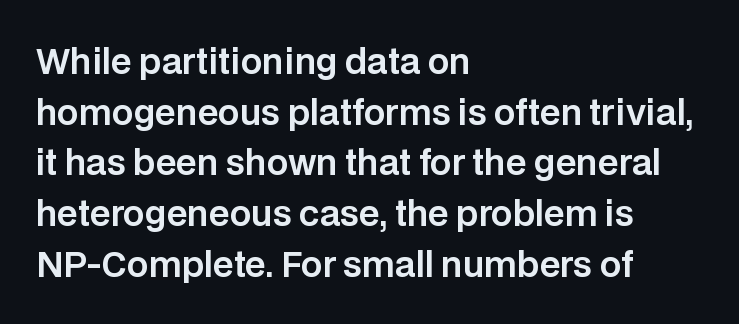
{"serif": "no", "italic": "no", "width": "normal", "stroke_contrast": "low", "x_height": "large", "monospaced": "no", "underline": "no", "align": "left", "line_spacing": "normal", "line_spacing_ratio": 1.49, "letter_spacing": "normal", "letter_spacing_em": 0.0, "glyph_px": 34}
